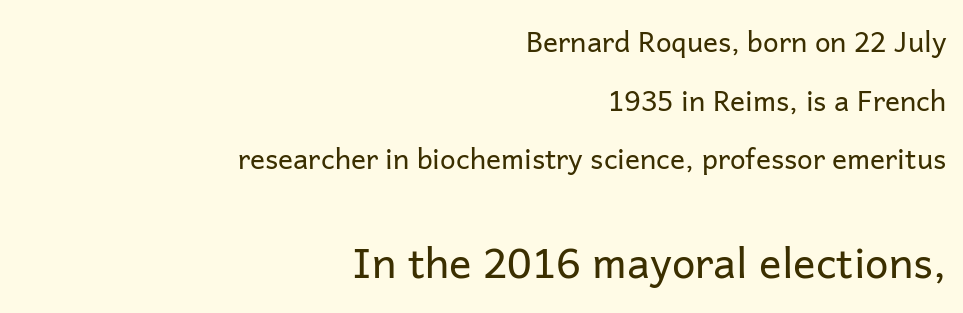
{"serif": "no", "italic": "no", "bold": "no", "weight": "regular", "width": "normal", "stroke_contrast": "low", "x_height": "medium", "monospaced": "no", "underline": "no", "align": "right", "line_spacing": "loose", "line_spacing_ratio": 2.09, "letter_spacing": "normal", "letter_spacing_em": 0.0, "larger_block": "second", "size_ratio": 1.5, "glyph_px": 42}
